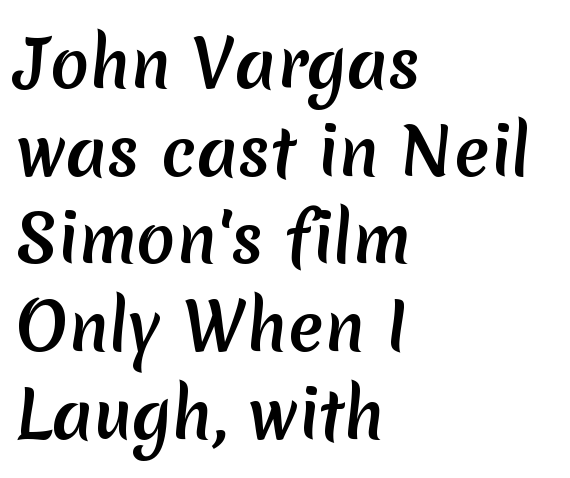
The image shows 65 px sans-serif type; set left-aligned, normal line spacing (1.35x), normal letter spacing, not underlined; medium stroke contrast and a medium x-height.
